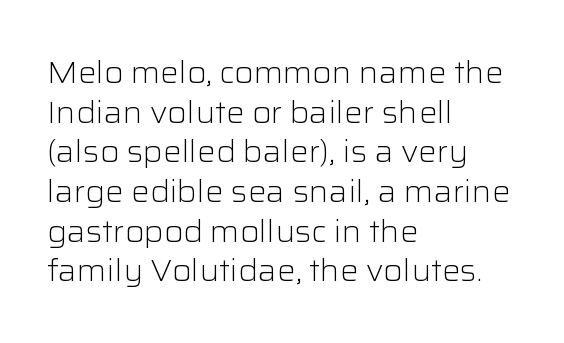
Unbolded letterforms with no extra heft. Each line starts at the same left margin while the right side varies. Line spacing here is normal. Stroke terminals: plain, sans-serif.
